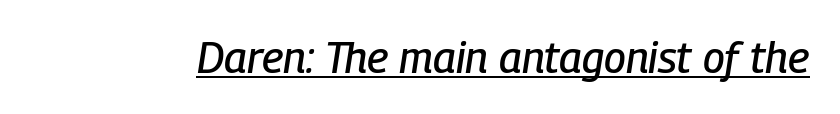
Q: Is the text italic (slanted)? A: Yes, it leans right by about 9 degrees.
Q: Is the text underlined? A: Yes.
Q: Is the spacing between letters normal or unusually wide? A: Normal.
Q: Width (condensed, normal, or wide)? A: Condensed.
Q: Stroke contrast? A: Low.
Q: x-height? A: Medium.
Q: Monospaced? A: No.
